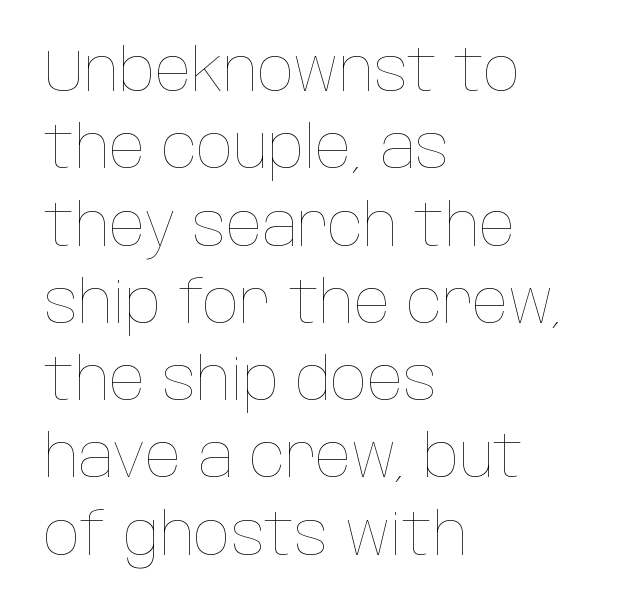
{"italic": "no", "bold": "no", "weight": "thin", "width": "condensed", "stroke_contrast": "low", "x_height": "large", "monospaced": "no", "underline": "no", "align": "left", "line_spacing": "normal", "line_spacing_ratio": 1.31, "letter_spacing": "normal", "letter_spacing_em": 0.0, "glyph_px": 59}
